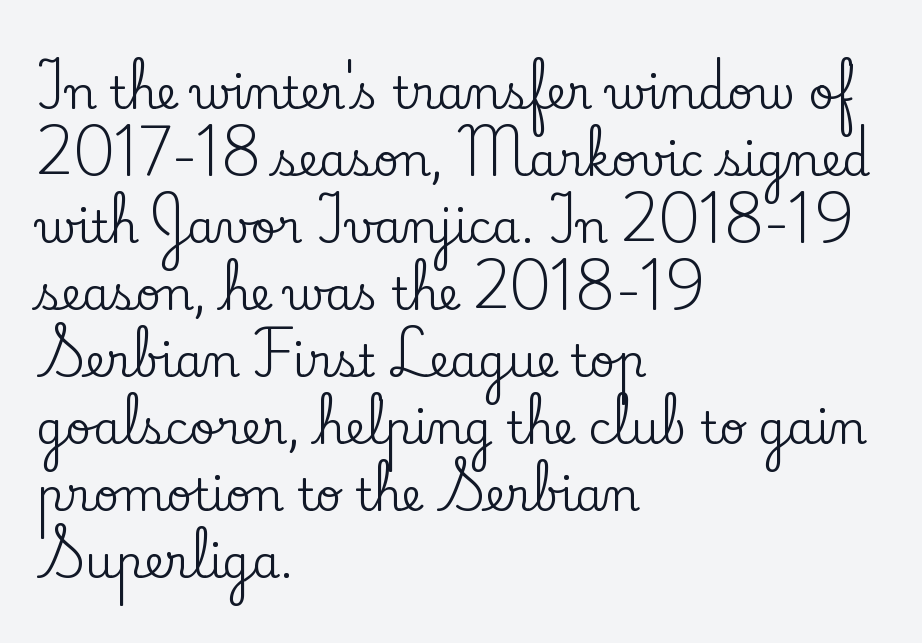
The image shows 45 px serif type, upright; set left-aligned, normal line spacing (1.49x), normal letter spacing, not underlined; low stroke contrast and a small x-height.
